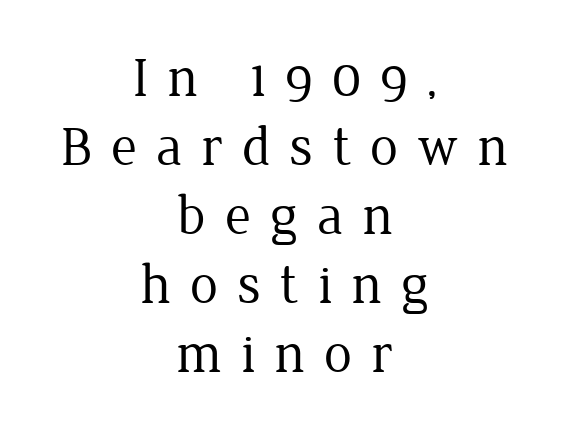
The image shows 56 px regular-weight serif type, upright; set centered, line spacing 1.23x, unusually wide letter spacing (+0.34 em), not underlined; low stroke contrast and a medium x-height.
